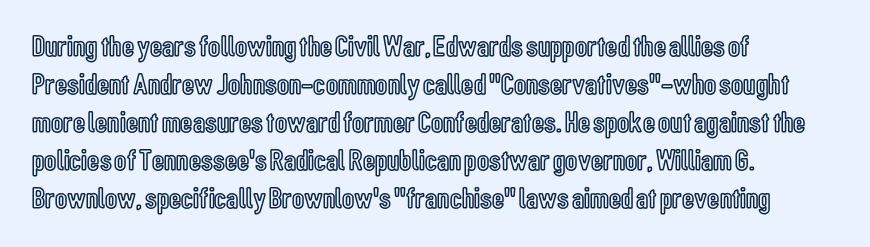
{"italic": "no", "width": "condensed", "x_height": "medium", "monospaced": "no", "underline": "no", "align": "left", "line_spacing": "normal", "line_spacing_ratio": 1.27, "letter_spacing": "normal", "letter_spacing_em": 0.0, "glyph_px": 30}
